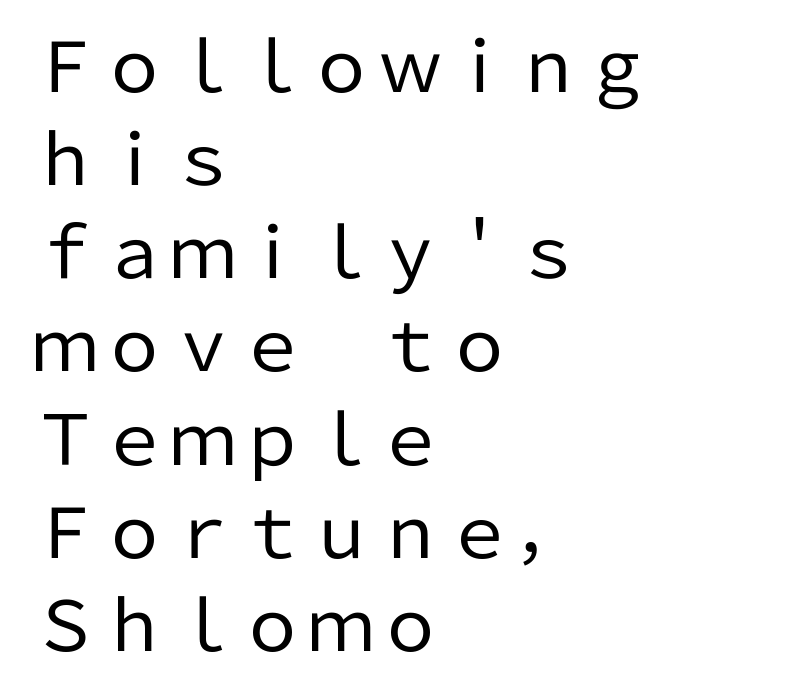
The image shows 69 px regular-weight sans-serif type, upright; set left-aligned, normal line spacing (1.35x), normal letter spacing, not underlined; low stroke contrast and a medium x-height.
